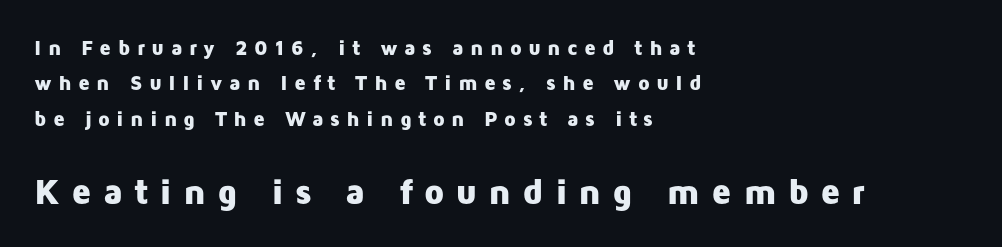
The image shows 36 px heavy sans-serif type, upright; set left-aligned, normal line spacing (1.69x), unusually wide letter spacing (+0.3 em), not underlined; the second (bottom) block is 1.71x larger; low stroke contrast and a medium x-height.
